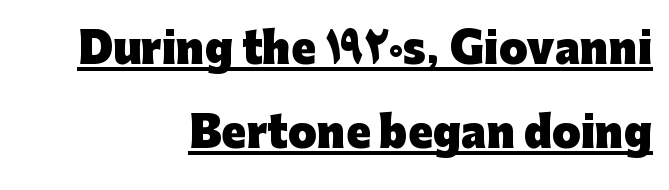
Q: Is the text bold? A: Yes.
Q: Is the text italic (slanted)? A: No, it is upright.
Q: Is the typeface a serif or a sans-serif typeface? A: Sans-serif.
Q: Is the text underlined? A: Yes.
Q: How is the paragraph aligned? A: Right-aligned.
Q: Is the spacing between letters normal or unusually wide? A: Normal.
Q: Is the spacing between lines tight, normal or loose? A: Loose.
Q: Width (condensed, normal, or wide)? A: Normal.
Q: Stroke contrast? A: Low.
Q: x-height? A: Medium.
Q: Monospaced? A: No.
